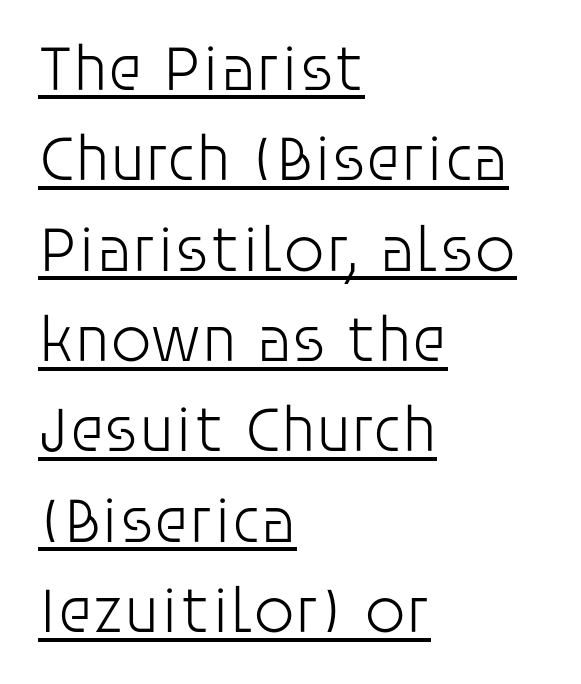
Weight: in the light-to-regular range. Underlining? Definitely there. The rendering keeps characters at their native spacing. The typography opts for an upright posture over an oblique one. Varying glyph widths throughout — classic text-font behaviour. Honestly, the row spacing looks completely unremarkable.
